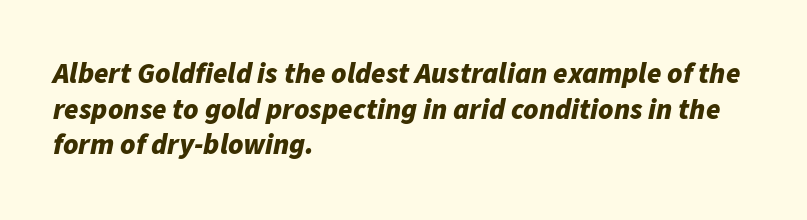
Left-aligned paragraph, ragged on the right. The words here are not underlined. The axis of the letterforms is tilted away from vertical. A dark, heavy texture on the line: the type is bold. The type is set solid horizontally, with unmodified tracking.
